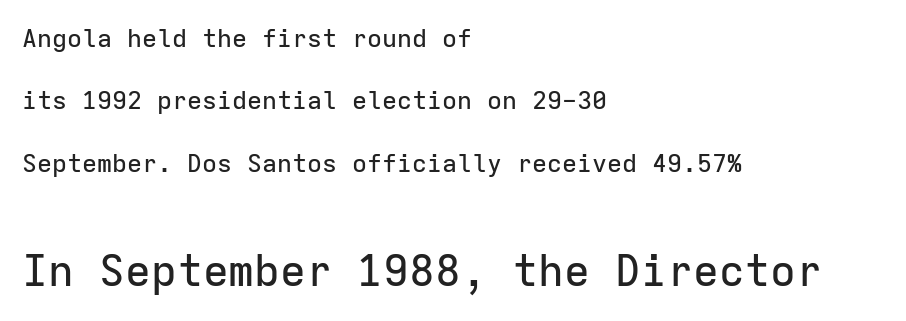
{"serif": "no", "italic": "no", "width": "normal", "stroke_contrast": "low", "x_height": "medium", "monospaced": "yes", "underline": "no", "align": "left", "line_spacing": "loose", "line_spacing_ratio": 2.5, "letter_spacing": "normal", "letter_spacing_em": 0.0, "larger_block": "second", "size_ratio": 1.72, "glyph_px": 43}
